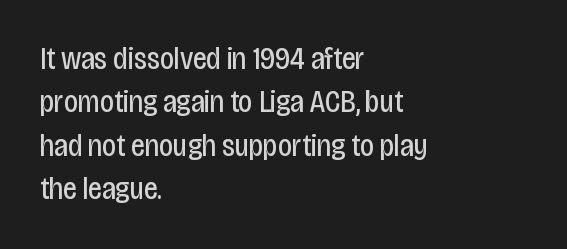
{"serif": "no", "italic": "no", "bold": "no", "weight": "regular", "width": "condensed", "stroke_contrast": "low", "x_height": "large", "monospaced": "no", "underline": "no", "align": "left", "line_spacing": "normal", "line_spacing_ratio": 1.4, "letter_spacing": "normal", "letter_spacing_em": 0.0, "glyph_px": 31}
